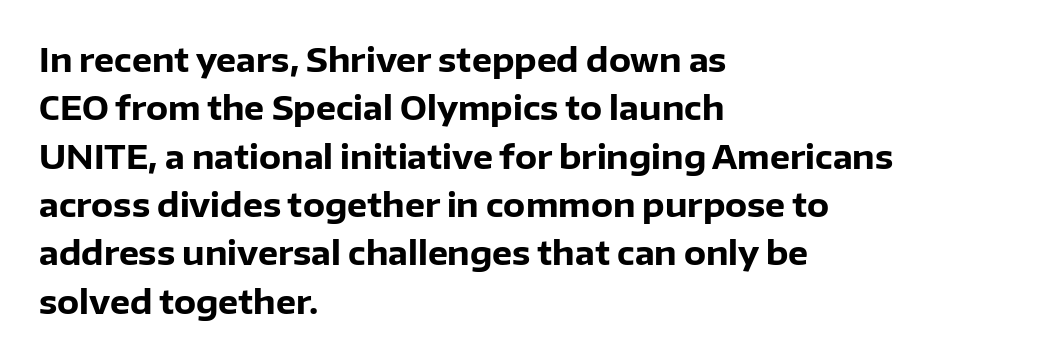
Unlike a traditional serif, this face leaves its strokes unadorned. Heavy-handed strokes throughout: this text is bold. Quick note: underline off. Characters follow at the spacing the type designer built in. This sample has the flowing, uneven cadence of proportional lettering.
